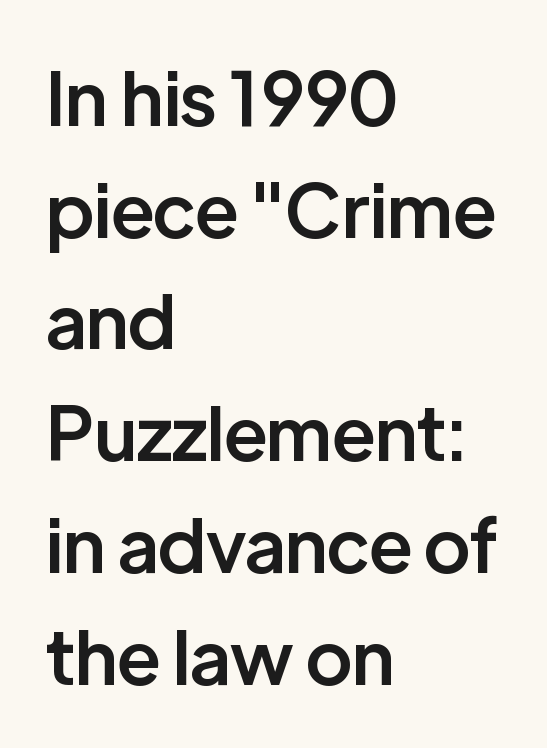
The image shows 74 px semibold sans-serif type, upright; set left-aligned, normal line spacing (1.51x), normal letter spacing, not underlined; low stroke contrast and a medium x-height.
